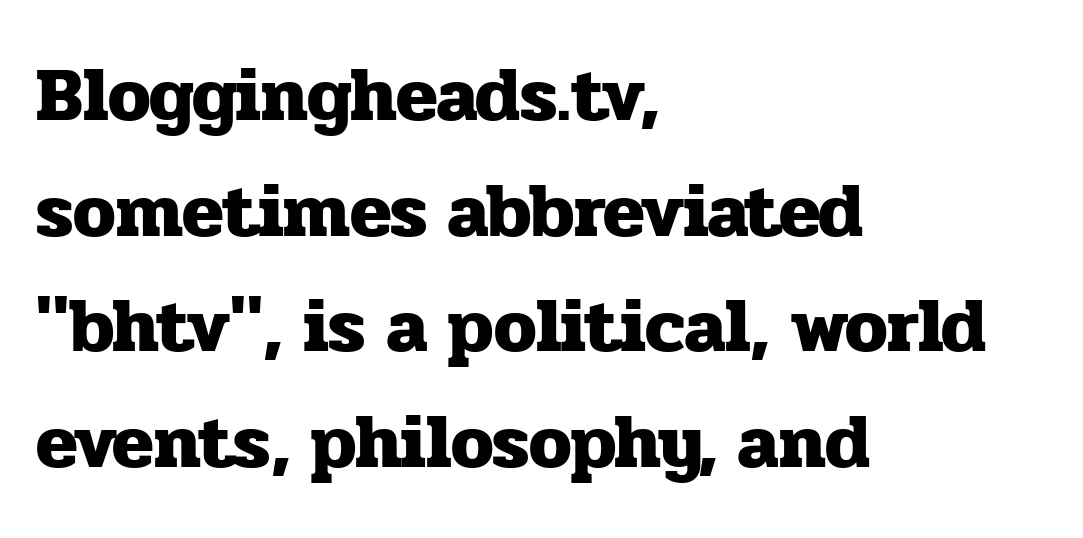
The image shows 76 px heavy serif type, upright; set left-aligned, normal line spacing (1.52x), normal letter spacing, not underlined; low stroke contrast and a medium x-height.
